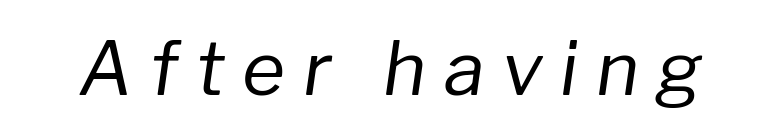
Each row of text sits above clean, open space. The specimen reads as italic at a glance. The face looks like a standard text weight, possibly lighter. Each word looks stretched out because of the extra space between its letters. Is this a fixed-width face? No — the glyphs have proportional, varying widths.
